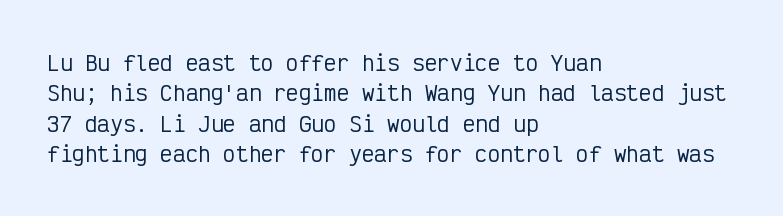
Q: Is the text italic (slanted)? A: No, it is upright.
Q: Is the text underlined? A: No.
Q: How is the paragraph aligned? A: Left-aligned.
Q: Is the spacing between letters normal or unusually wide? A: Normal.
Q: Is the spacing between lines tight, normal or loose? A: Normal.
